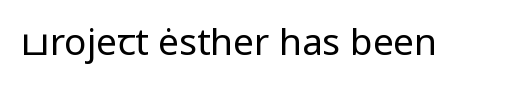
Weight: not bold — regular or lighter. Here the designer chose a conventional face with non-uniform glyph widths. The passage shown is typeset with a sans-serif family. The glyphs are unaccompanied by any horizontal stroke below them. The typography opts for an upright posture over an oblique one. Honestly, the letter spacing is just normal — you wouldn't notice it.
